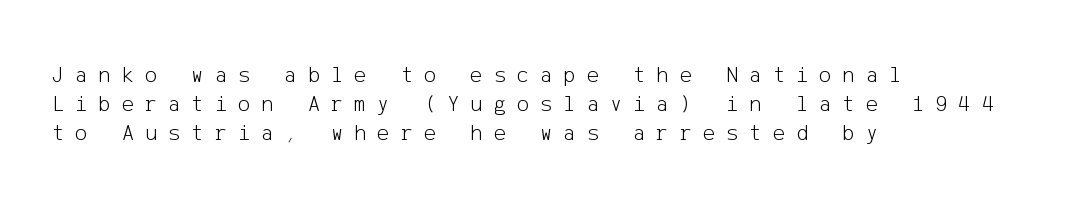
{"italic": "no", "bold": "no", "underline": "no", "align": "left", "line_spacing": "normal", "line_spacing_ratio": 1.27, "letter_spacing": "wide", "letter_spacing_em": 0.48, "glyph_px": 23}
